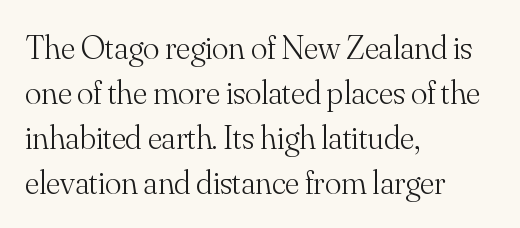
The image shows 34 px light serif type, upright; set left-aligned, normal line spacing (1.32x), normal letter spacing, not underlined; medium stroke contrast and a small x-height.
